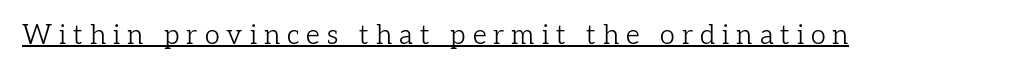
{"italic": "no", "bold": "no", "underline": "yes", "letter_spacing": "wide", "letter_spacing_em": 0.26, "glyph_px": 27}
